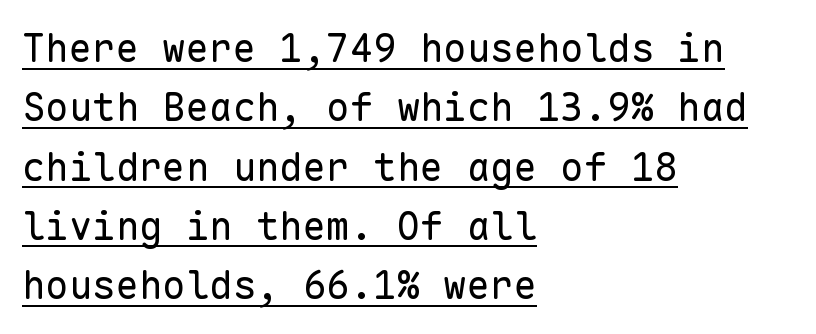
Q: Is the text bold? A: No.
Q: Is the text italic (slanted)? A: No, it is upright.
Q: Is the typeface a serif or a sans-serif typeface? A: Sans-serif.
Q: Is the text underlined? A: Yes.
Q: How is the paragraph aligned? A: Left-aligned.
Q: Is the spacing between letters normal or unusually wide? A: Normal.
Q: Is the spacing between lines tight, normal or loose? A: Normal.
Q: Width (condensed, normal, or wide)? A: Normal.
Q: Stroke contrast? A: Low.
Q: x-height? A: Medium.
Q: Monospaced? A: Yes.
